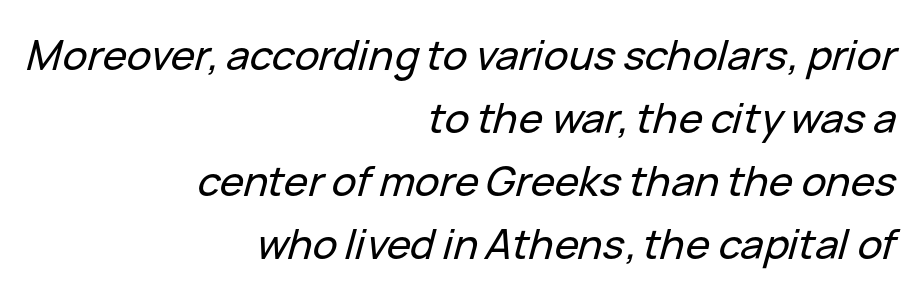
{"italic": "yes", "lean": "right", "slant_degrees": 15, "width": "normal", "stroke_contrast": "low", "x_height": "medium", "monospaced": "no", "underline": "no", "align": "right", "line_spacing": "normal", "line_spacing_ratio": 1.54, "letter_spacing": "normal", "letter_spacing_em": 0.0, "glyph_px": 41}
